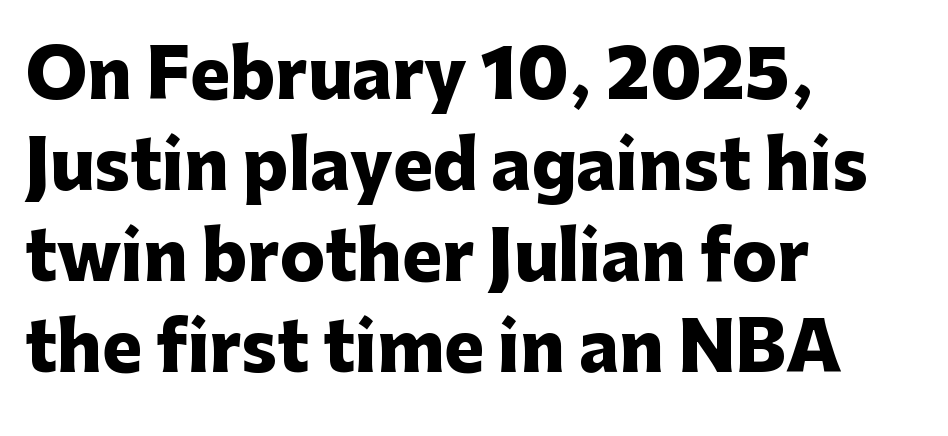
The image shows 67 px heavy sans-serif type, upright; set left-aligned, normal line spacing (1.36x), normal letter spacing, not underlined; low stroke contrast and a medium x-height.
